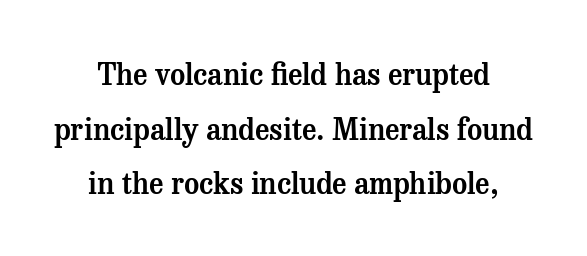
The image shows 29 px serif type, upright; set centered, line spacing 1.88x, normal letter spacing, not underlined; medium stroke contrast and a medium x-height.
